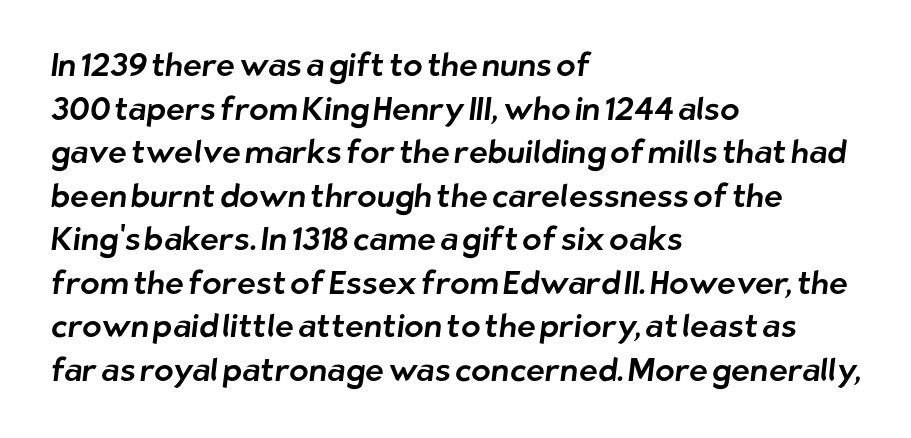
The image shows 32 px sans-serif type; set left-aligned, normal line spacing (1.36x), normal letter spacing, not underlined; low stroke contrast and a medium x-height.
